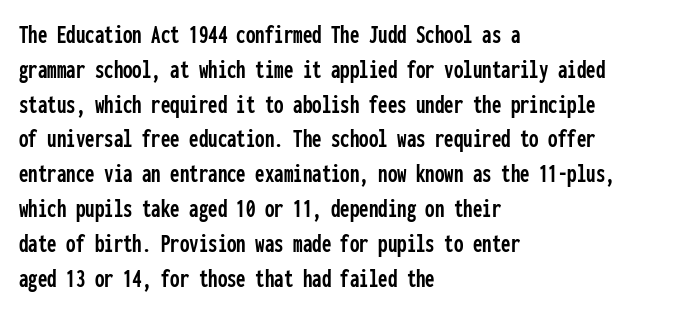
The image shows 27 px text type, upright; set left-aligned, normal line spacing (1.29x), normal letter spacing, not underlined.
